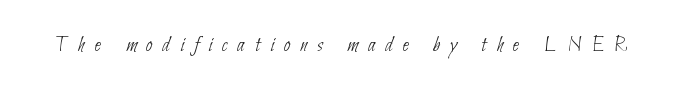
The space directly below the letters is spotless. The weight would be labelled regular, book, light, or lighter still. Glyph-to-glyph distance is far greater than everyday printed text.
